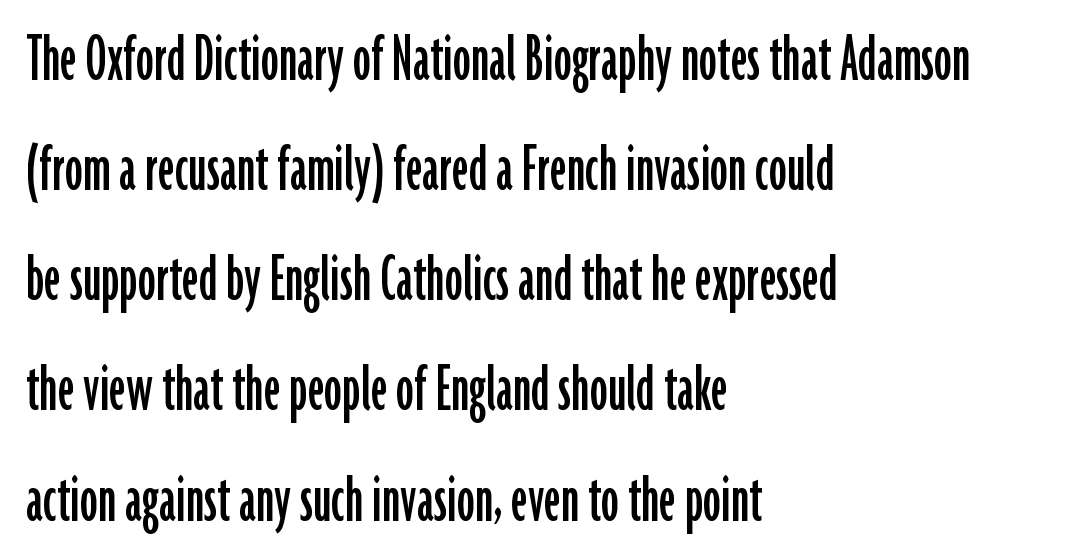
The image shows 72 px condensed sans-serif type, upright; set left-aligned, normal line spacing (1.53x), normal letter spacing, not underlined; low stroke contrast and a medium x-height.
